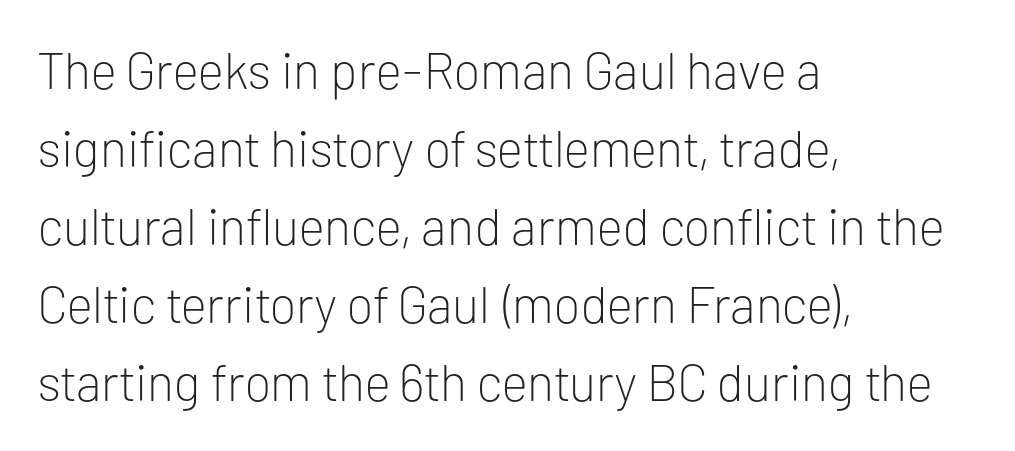
{"serif": "no", "italic": "no", "bold": "no", "weight": "light", "width": "normal", "stroke_contrast": "low", "x_height": "medium", "monospaced": "no", "underline": "no", "align": "left", "line_spacing": "normal", "line_spacing_ratio": 1.53, "letter_spacing": "normal", "letter_spacing_em": 0.0, "glyph_px": 51}
